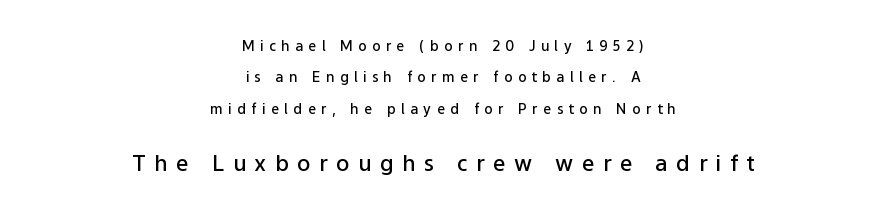
Q: Is the text bold? A: Semi-bold.
Q: Is the text italic (slanted)? A: No, it is upright.
Q: Is the text underlined? A: No.
Q: How is the paragraph aligned? A: Centered.
Q: Is the spacing between letters normal or unusually wide? A: Unusually wide.
Q: Is the spacing between lines tight, normal or loose? A: Loose.
Q: Which block of text is set in a larger size, the first (top) or the second (bottom)? A: The second (bottom) one.
